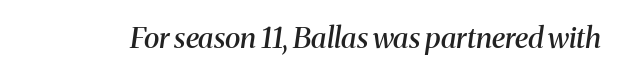
The words here are not underlined. These lines are rendered in a variable-pitch font. Spacing between characters is what you'd get straight out of the box. Every character sits at an angle, as italics do. The letters carry serifs — small finishing strokes at the ends of their stems. The characters look somewhat weighty, a semibold short of true bold.
